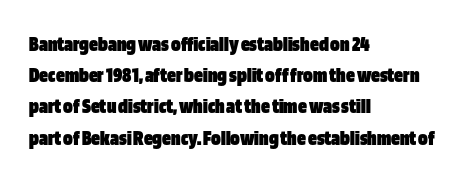
Q: Is the text bold? A: Yes.
Q: Is the text italic (slanted)? A: No, it is upright.
Q: Is the text underlined? A: No.
Q: How is the paragraph aligned? A: Left-aligned.
Q: Is the spacing between letters normal or unusually wide? A: Normal.
Q: Is the spacing between lines tight, normal or loose? A: Normal.
